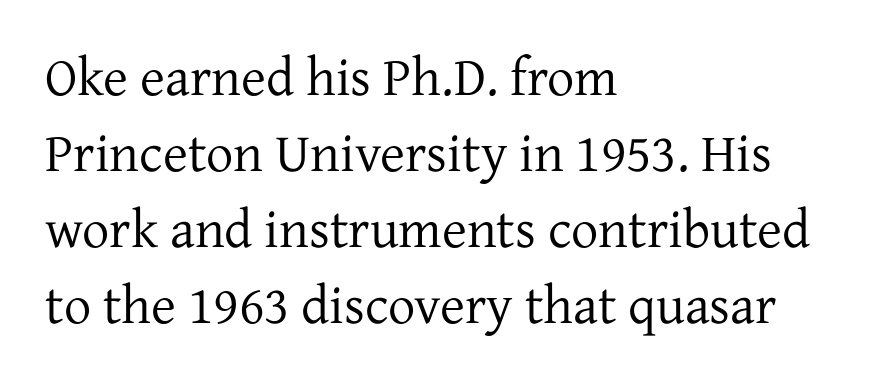
Q: Is the text bold? A: No.
Q: Is the text italic (slanted)? A: No, it is upright.
Q: Is the typeface a serif or a sans-serif typeface? A: Serif.
Q: Is the text underlined? A: No.
Q: How is the paragraph aligned? A: Left-aligned.
Q: Is the spacing between letters normal or unusually wide? A: Normal.
Q: Is the spacing between lines tight, normal or loose? A: Normal.
Q: Width (condensed, normal, or wide)? A: Normal.
Q: Stroke contrast? A: Low.
Q: x-height? A: Medium.
Q: Monospaced? A: No.
